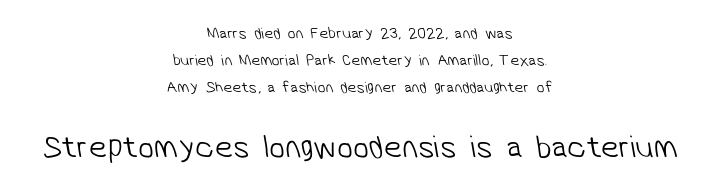
{"serif": "no", "bold": "no", "weight": "light", "width": "normal", "stroke_contrast": "low", "x_height": "medium", "monospaced": "no", "underline": "no", "align": "center", "line_spacing": "normal", "line_spacing_ratio": 1.68, "letter_spacing": "normal", "letter_spacing_em": 0.0, "larger_block": "second", "size_ratio": 2.0, "glyph_px": 32}
